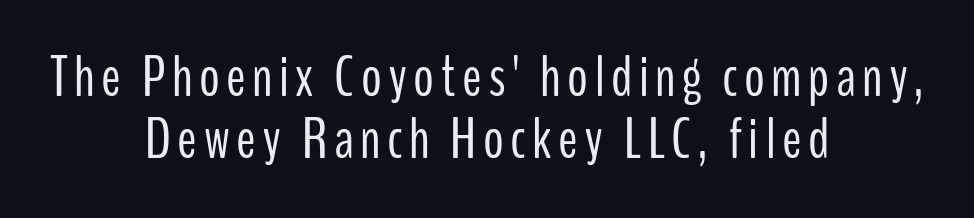
{"serif": "no", "italic": "no", "bold": "no", "weight": "light", "width": "condensed", "stroke_contrast": "low", "x_height": "medium", "monospaced": "no", "underline": "no", "align": "center", "line_spacing": "tight", "line_spacing_ratio": 1.07, "glyph_px": 58}
